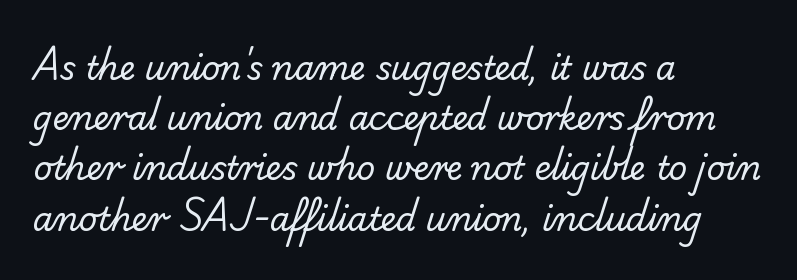
{"serif": "no", "bold": "no", "weight": "regular", "width": "normal", "stroke_contrast": "low", "x_height": "small", "monospaced": "no", "underline": "no", "align": "left", "line_spacing": "normal", "line_spacing_ratio": 1.57, "letter_spacing": "normal", "letter_spacing_em": 0.0, "glyph_px": 32}
